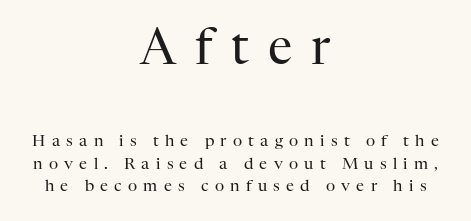
{"serif": "yes", "italic": "no", "bold": "no", "weight": "regular", "width": "normal", "stroke_contrast": "high", "x_height": "medium", "monospaced": "no", "underline": "no", "align": "center", "line_spacing": "normal", "line_spacing_ratio": 1.39, "letter_spacing": "wide", "letter_spacing_em": 0.39, "larger_block": "first", "size_ratio": 3.06, "glyph_px": 49}
